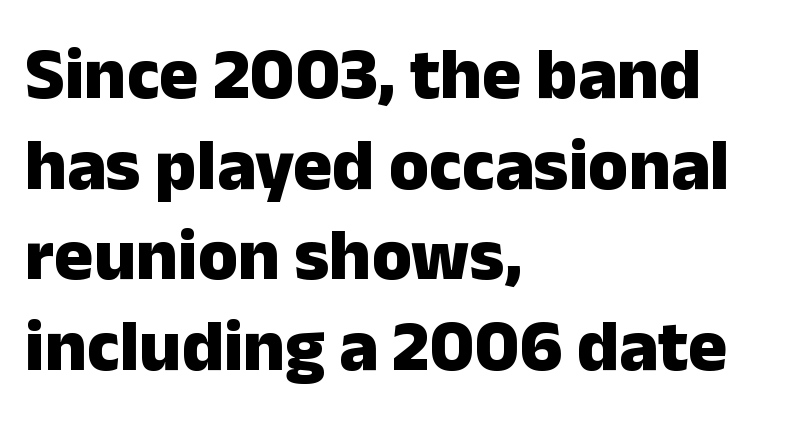
A typesetter would call this proportional, since set widths differ per character. Posture: vertical. This rendering uses left alignment, leaving the right contour irregular. A dark, heavy texture on the line: the type is bold. Each word holds together tightly as a unit, with standard inter-letter gaps.
